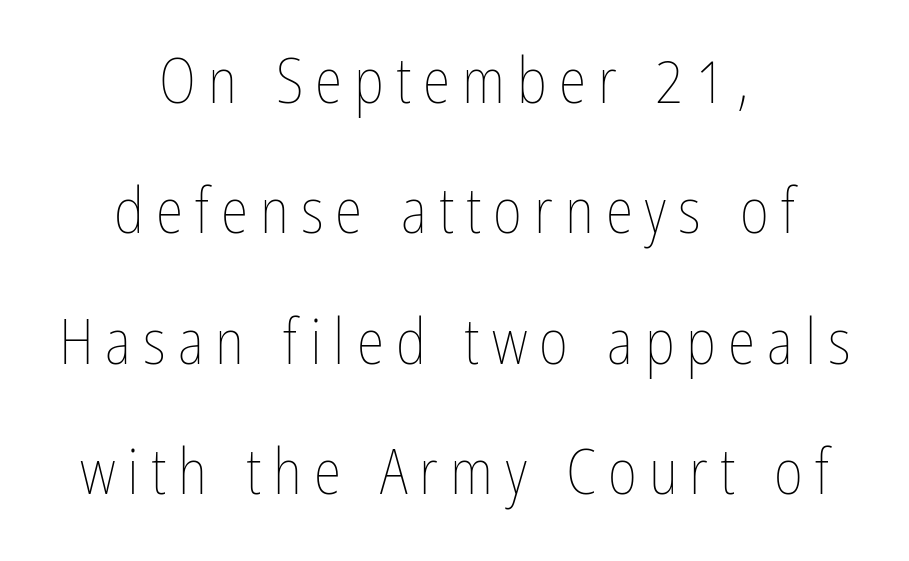
Think of a printed novel: that variable character pitch is what you see here. The letters stand upright; this is a roman face. The strokes are not fattened; the text isn't bold. What's the leading like? Stretched, with rows far apart. The text block is weighted toward neither margin, spreading evenly from the middle. The space beneath each line is pristine and unruled.
